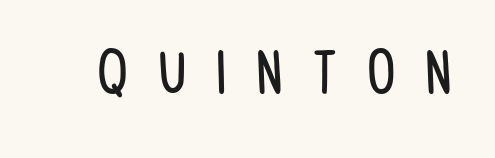
The passage shown has open, widely tracked lettering throughout. This sample uses an upright cut, with every glyph sitting square on the baseline. Has an underline been added? It has not. The letters carry no serifs — their stems end cleanly without finishing strokes.
